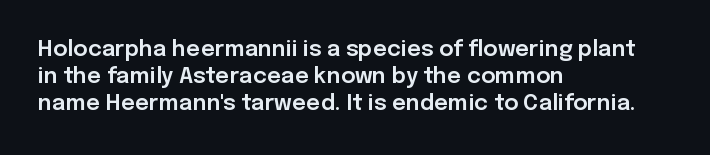
The image shows 22 px text type, upright; set left-aligned, line spacing 1.23x, normal letter spacing, not underlined.
